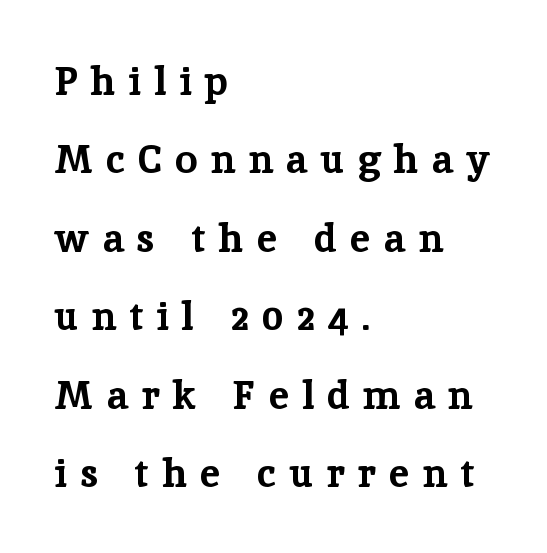
The image shows 40 px bold serif type, upright; set left-aligned, loose line spacing (1.96x), unusually wide letter spacing (+0.33 em), not underlined; low stroke contrast and a medium x-height.
